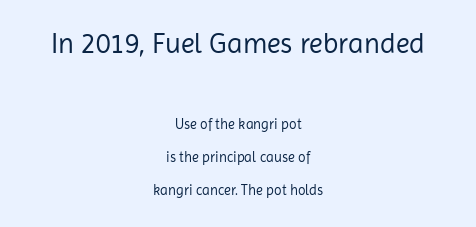
Q: Is the text bold? A: No.
Q: Is the text italic (slanted)? A: No, it is upright.
Q: Is the typeface a serif or a sans-serif typeface? A: Sans-serif.
Q: Is the text underlined? A: No.
Q: How is the paragraph aligned? A: Centered.
Q: Is the spacing between letters normal or unusually wide? A: Normal.
Q: Is the spacing between lines tight, normal or loose? A: Loose.
Q: Which block of text is set in a larger size, the first (top) or the second (bottom)? A: The first (top) one.
Q: Width (condensed, normal, or wide)? A: Normal.
Q: Stroke contrast? A: Low.
Q: x-height? A: Medium.
Q: Monospaced? A: No.
